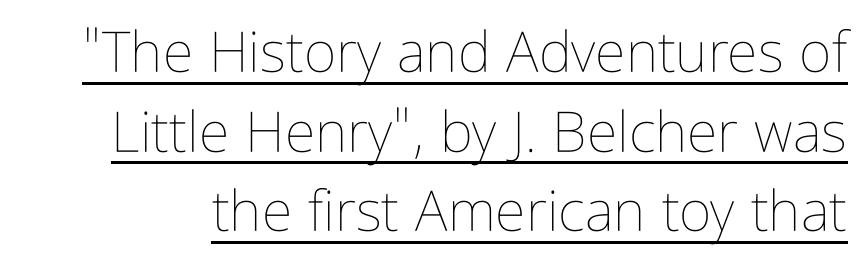
Q: Is the text bold? A: No.
Q: Is the text italic (slanted)? A: No, it is upright.
Q: Is the text underlined? A: Yes.
Q: Is the spacing between letters normal or unusually wide? A: Normal.
Q: Is the spacing between lines tight, normal or loose? A: Normal.
Q: Width (condensed, normal, or wide)? A: Condensed.
Q: Stroke contrast? A: Low.
Q: x-height? A: Medium.
Q: Monospaced? A: No.
